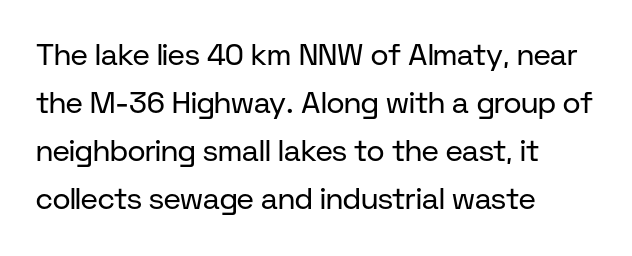
The image shows 30 px regular-weight sans-serif type, upright; set left-aligned, normal line spacing (1.6x), normal letter spacing, not underlined; low stroke contrast and a medium x-height.
